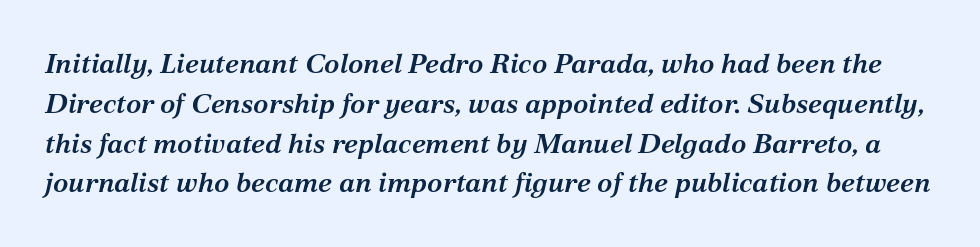
Q: Is the text bold? A: Semi-bold.
Q: Is the text italic (slanted)? A: Yes, it leans right by about 12 degrees.
Q: Is the typeface a serif or a sans-serif typeface? A: Serif.
Q: Is the text underlined? A: No.
Q: Is the spacing between letters normal or unusually wide? A: Normal.
Q: Is the spacing between lines tight, normal or loose? A: Normal.
Q: Width (condensed, normal, or wide)? A: Normal.
Q: Stroke contrast? A: Medium.
Q: x-height? A: Medium.
Q: Monospaced? A: No.
